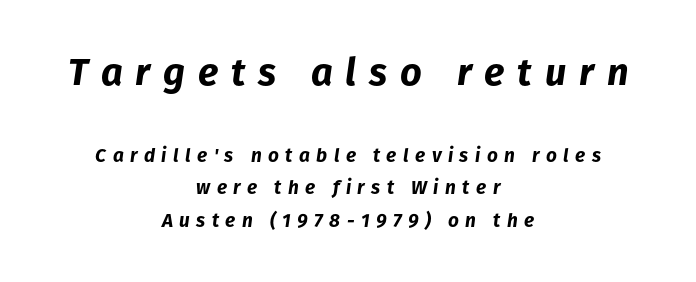
{"italic": "yes", "lean": "right", "slant_degrees": 8, "bold": "yes", "weight": "bold", "width": "normal", "stroke_contrast": "low", "x_height": "medium", "monospaced": "no", "underline": "no", "align": "center", "line_spacing": "normal", "line_spacing_ratio": 1.7, "letter_spacing": "wide", "letter_spacing_em": 0.34, "larger_block": "first", "size_ratio": 2.0, "glyph_px": 38}
